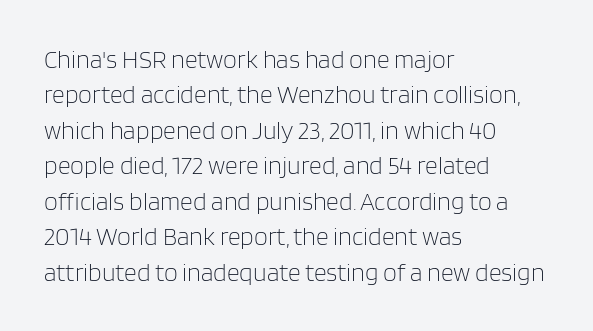
Q: Is the text bold? A: No.
Q: Is the text italic (slanted)? A: No, it is upright.
Q: Is the text underlined? A: No.
Q: How is the paragraph aligned? A: Left-aligned.
Q: Is the spacing between letters normal or unusually wide? A: Normal.
Q: Is the spacing between lines tight, normal or loose? A: Normal.
